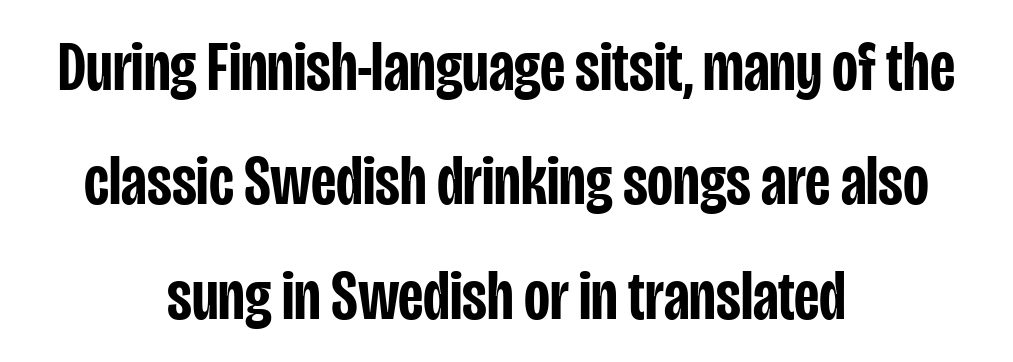
Has an underline been added? It has not. Horizontal bands of white between lines are of average thickness. How heavy is the stroke? Medium-heavy — a semibold, shy of bold. The letters stand upright; this is a roman face. The rendering uses natural spacing where letterforms have individual widths.
